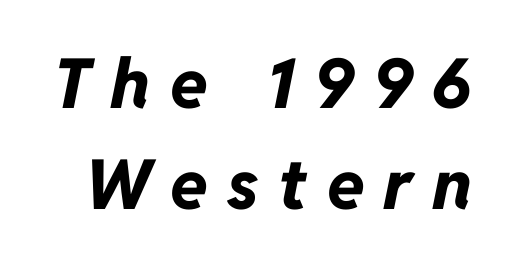
The image shows 69 px bold type, italic (leaning right); set normal line spacing (1.47x), unusually wide letter spacing (+0.28 em), not underlined; low stroke contrast and a medium x-height.
